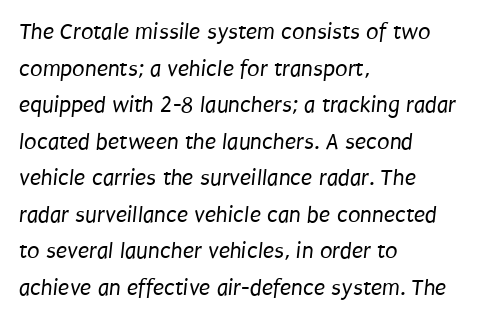
These lines sit exactly where default settings would place them. Teacher's note: observe the even left margin — that is flush-left alignment. Unmarked baselines from the first word to the last. The horizontal fit of the characters is conventional and even. Summary of weight: not heavy and not bold.
